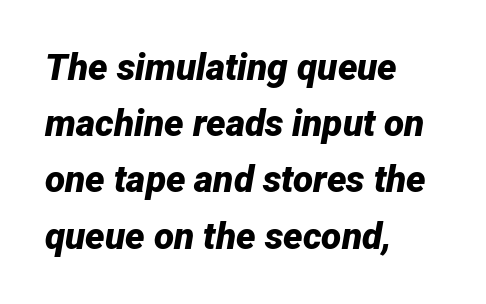
{"italic": "yes", "lean": "right", "slant_degrees": 12, "bold": "yes", "weight": "bold", "width": "normal", "stroke_contrast": "low", "x_height": "medium", "monospaced": "no", "underline": "no", "align": "left", "line_spacing": "normal", "line_spacing_ratio": 1.52, "letter_spacing": "normal", "letter_spacing_em": 0.0, "glyph_px": 37}
